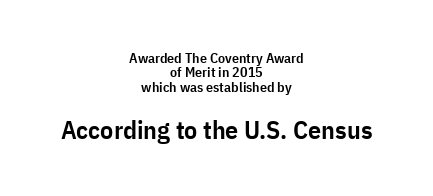
{"italic": "no", "bold": "semi", "underline": "no", "align": "center", "line_spacing": "tight", "line_spacing_ratio": 1.03, "letter_spacing": "normal", "letter_spacing_em": 0.0, "larger_block": "second", "size_ratio": 1.86, "glyph_px": 26}
